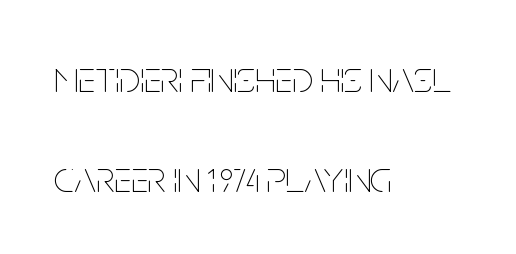
{"italic": "no", "bold": "no", "weight": "thin", "width": "condensed", "stroke_contrast": "low", "x_height": "large", "monospaced": "no", "underline": "no", "align": "left", "line_spacing": "loose", "line_spacing_ratio": 2.28, "letter_spacing": "normal", "letter_spacing_em": 0.0, "glyph_px": 44}
